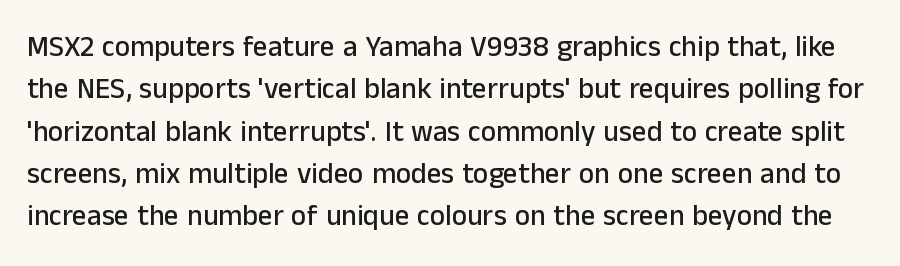
The image shows 29 px sans-serif type, upright; set normal line spacing (1.46x), normal letter spacing, not underlined; low stroke contrast and a medium x-height.
